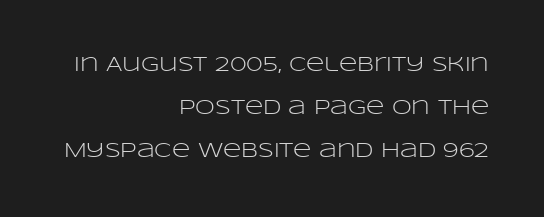
Ascenders rise straight up at ninety degrees. A typesetter would call this leading open, well beyond the default. Has an underline been added? It has not. Leftover space on each line is placed entirely before the opening word. The strokes are not fattened; the text isn't bold. There is no visible air inserted between adjacent glyphs.
